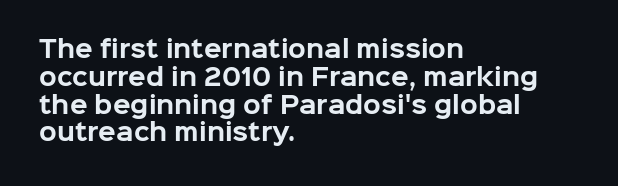
{"italic": "no", "bold": "yes", "underline": "no", "align": "left", "line_spacing_ratio": 1.21, "letter_spacing": "normal", "letter_spacing_em": 0.0, "glyph_px": 23}
